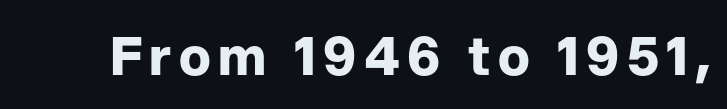
Character widths vary here, with narrow letters taking less room than wide ones. Ordinary non-slanted type is in use. Students, this is bold: see how much ink each stroke carries. Each letter's strokes conclude bluntly, with no projecting serifs.
